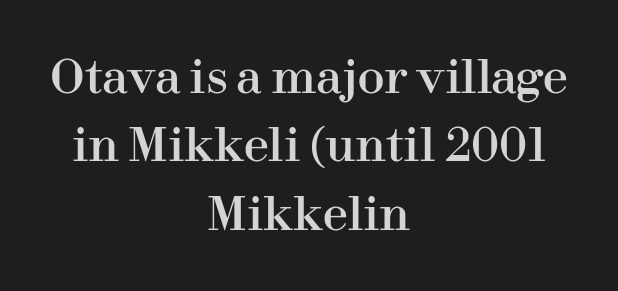
{"serif": "yes", "italic": "no", "width": "normal", "stroke_contrast": "high", "x_height": "medium", "monospaced": "no", "underline": "no", "align": "center", "line_spacing": "normal", "line_spacing_ratio": 1.52, "letter_spacing": "normal", "letter_spacing_em": 0.0, "glyph_px": 45}
